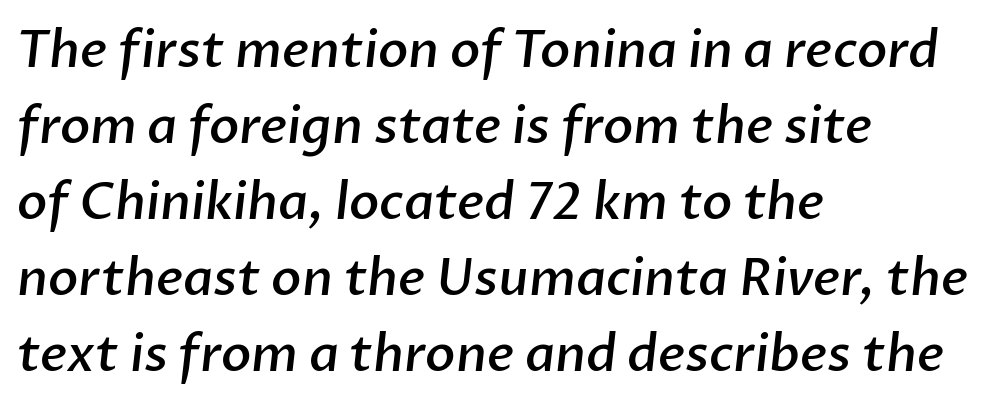
Q: Is the text bold? A: Semi-bold.
Q: Is the typeface a serif or a sans-serif typeface? A: Sans-serif.
Q: Is the text underlined? A: No.
Q: How is the paragraph aligned? A: Left-aligned.
Q: Is the spacing between letters normal or unusually wide? A: Normal.
Q: Is the spacing between lines tight, normal or loose? A: Normal.
Q: Width (condensed, normal, or wide)? A: Normal.
Q: Stroke contrast? A: Low.
Q: x-height? A: Medium.
Q: Monospaced? A: No.
